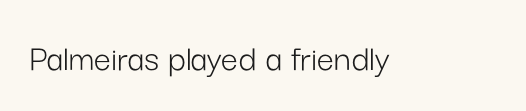
Q: Is the text bold? A: No.
Q: Is the text italic (slanted)? A: No, it is upright.
Q: Is the typeface a serif or a sans-serif typeface? A: Sans-serif.
Q: Is the text underlined? A: No.
Q: Is the spacing between letters normal or unusually wide? A: Normal.
Q: Width (condensed, normal, or wide)? A: Normal.
Q: Stroke contrast? A: Low.
Q: x-height? A: Medium.
Q: Monospaced? A: No.
